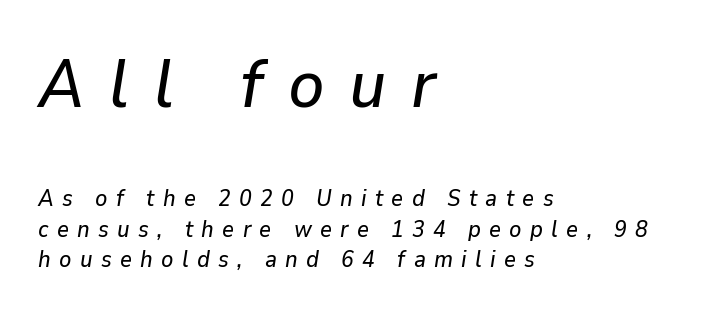
{"italic": "yes", "lean": "right", "slant_degrees": 9, "width": "normal", "stroke_contrast": "low", "x_height": "medium", "monospaced": "no", "underline": "no", "align": "left", "line_spacing": "normal", "line_spacing_ratio": 1.32, "letter_spacing": "wide", "letter_spacing_em": 0.36, "larger_block": "first", "size_ratio": 2.96, "glyph_px": 68}
